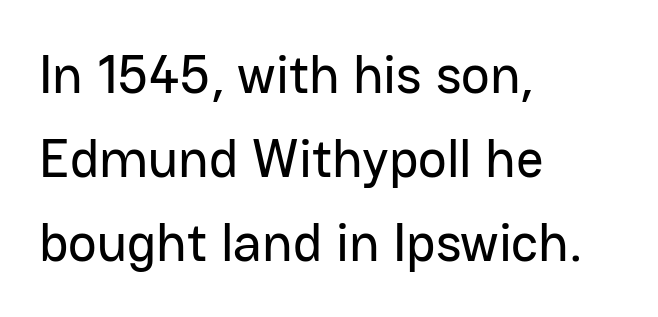
{"serif": "no", "italic": "no", "width": "normal", "stroke_contrast": "low", "x_height": "medium", "monospaced": "no", "underline": "no", "align": "left", "line_spacing": "normal", "line_spacing_ratio": 1.56, "letter_spacing": "normal", "letter_spacing_em": 0.0, "glyph_px": 54}
